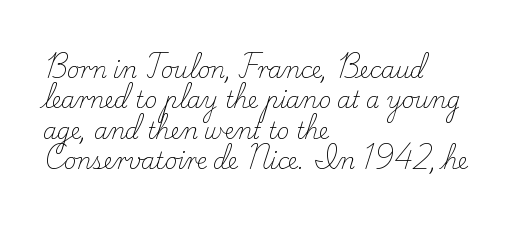
{"bold": "no", "underline": "no", "align": "left", "line_spacing": "normal", "line_spacing_ratio": 1.38, "letter_spacing": "normal", "letter_spacing_em": 0.0, "glyph_px": 22}
